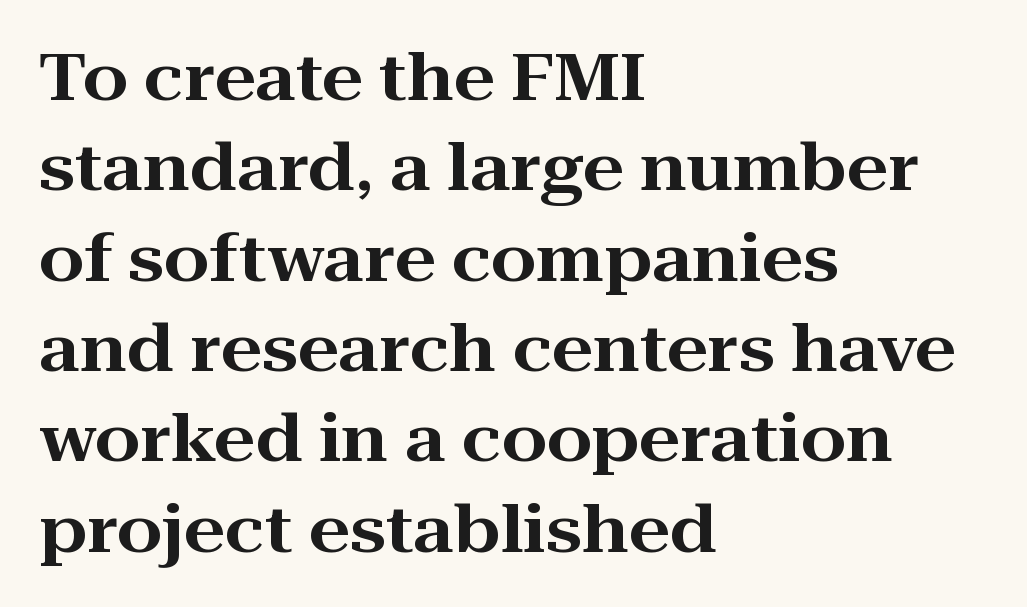
Q: Is the text italic (slanted)? A: No, it is upright.
Q: Is the typeface a serif or a sans-serif typeface? A: Serif.
Q: Is the text underlined? A: No.
Q: How is the paragraph aligned? A: Left-aligned.
Q: Is the spacing between letters normal or unusually wide? A: Normal.
Q: Is the spacing between lines tight, normal or loose? A: Normal.
Q: Width (condensed, normal, or wide)? A: Wide.
Q: Stroke contrast? A: High.
Q: x-height? A: Medium.
Q: Monospaced? A: No.
